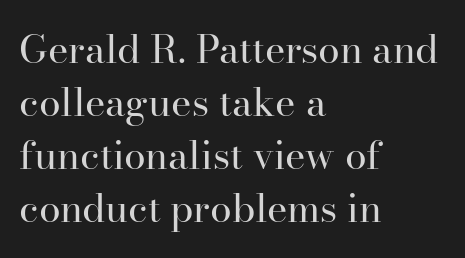
Q: Is the text bold? A: No.
Q: Is the text italic (slanted)? A: No, it is upright.
Q: Is the typeface a serif or a sans-serif typeface? A: Serif.
Q: Is the text underlined? A: No.
Q: How is the paragraph aligned? A: Left-aligned.
Q: Is the spacing between letters normal or unusually wide? A: Normal.
Q: Is the spacing between lines tight, normal or loose? A: Normal.
Q: Width (condensed, normal, or wide)? A: Normal.
Q: Stroke contrast? A: High.
Q: x-height? A: Small.
Q: Monospaced? A: No.
